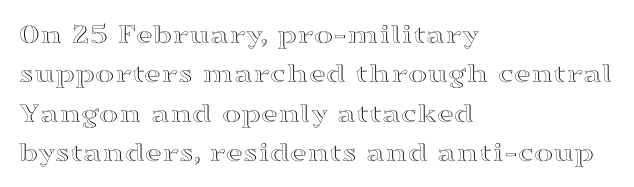
You could not count columns in this text — the font is proportionally spaced. Teacher's note: observe the even left margin — that is flush-left alignment. Standard letterfit; no display-style spreading of the glyphs. The strip under each line holds only bare page.
